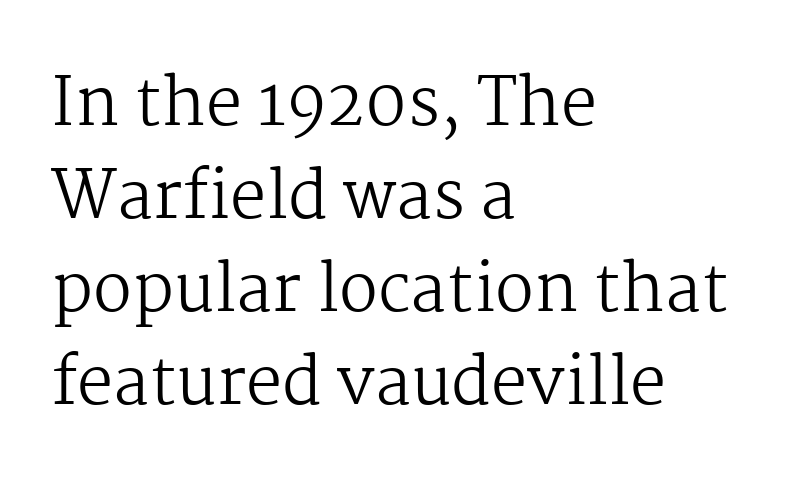
{"serif": "yes", "italic": "no", "bold": "no", "weight": "regular", "width": "normal", "stroke_contrast": "medium", "x_height": "medium", "monospaced": "no", "underline": "no", "align": "left", "line_spacing": "normal", "line_spacing_ratio": 1.43, "letter_spacing": "normal", "letter_spacing_em": 0.0, "glyph_px": 65}
